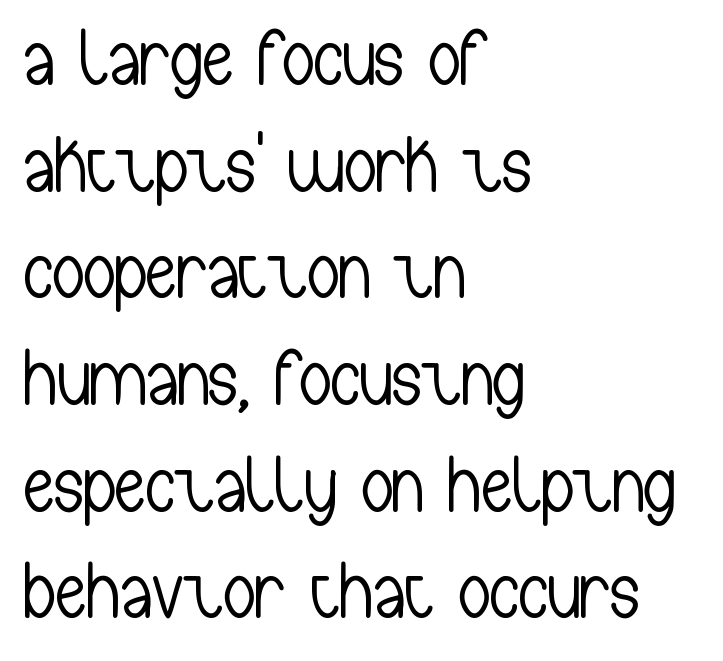
The image shows 79 px light, condensed sans-serif type, upright; set left-aligned, normal line spacing (1.35x), normal letter spacing, not underlined; low stroke contrast and a medium x-height.
